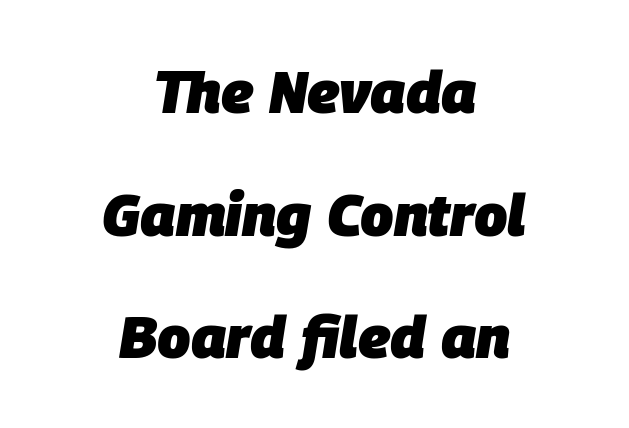
{"italic": "yes", "lean": "right", "slant_degrees": 9, "bold": "yes", "weight": "heavy", "width": "normal", "stroke_contrast": "low", "x_height": "large", "monospaced": "no", "underline": "no", "align": "center", "line_spacing": "loose", "line_spacing_ratio": 2.08, "letter_spacing": "normal", "letter_spacing_em": 0.0, "glyph_px": 59}
